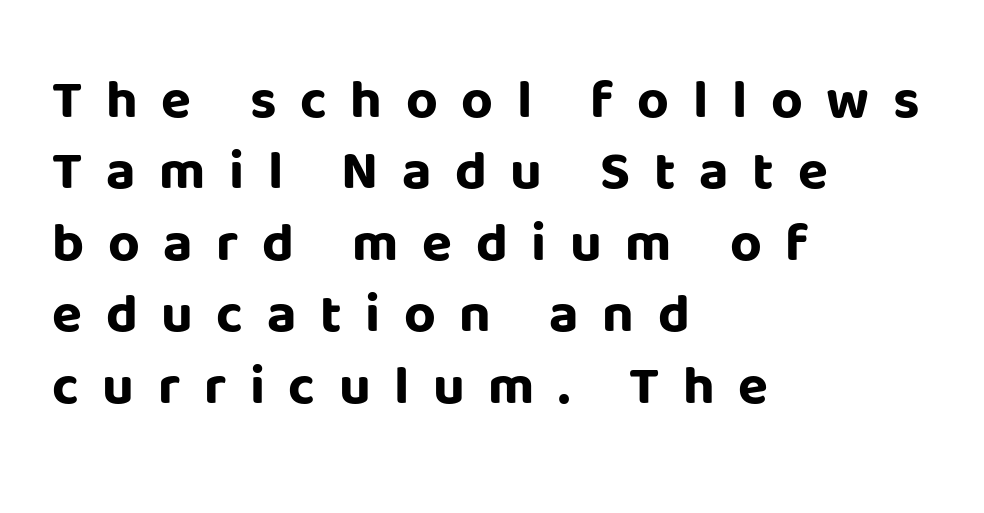
The face used here is a sans, in the tradition of grotesques and geometrics. The line texture is sparse and dotted thanks to wide tracking. In terms of posture, this sample is upright. Weight: bold.
